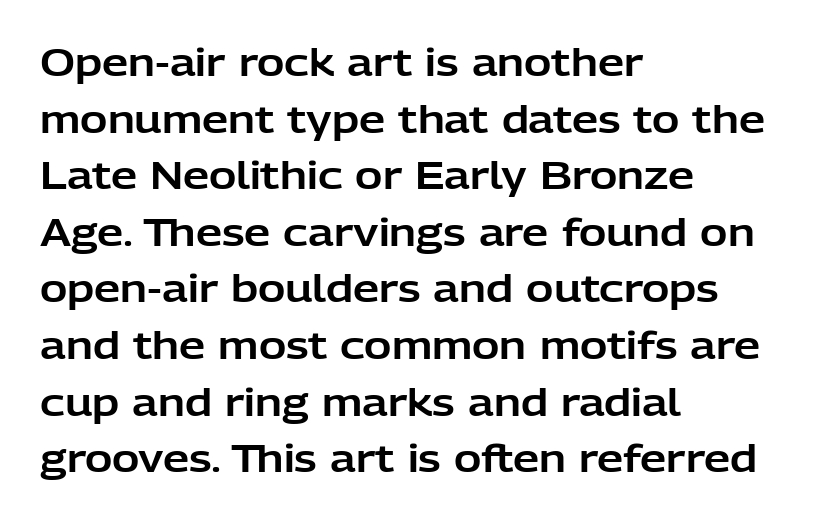
Letter spacing: default. The lines in this sample share a left origin and differ only in where they stop. Examine the stroke ends and you'll find no serifs. The block of text has a typical density, with ordinary space between rows. Rendered with straight, roman letterforms. The space directly below the letters is spotless.
